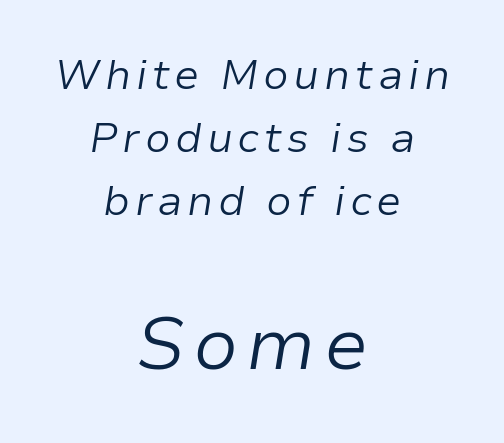
Q: Is the text bold? A: No.
Q: Is the text italic (slanted)? A: Yes, it leans right by about 9 degrees.
Q: Is the text underlined? A: No.
Q: How is the paragraph aligned? A: Centered.
Q: Is the spacing between lines tight, normal or loose? A: Normal.
Q: Which block of text is set in a larger size, the first (top) or the second (bottom)? A: The second (bottom) one.
Q: Width (condensed, normal, or wide)? A: Normal.
Q: Stroke contrast? A: Low.
Q: x-height? A: Medium.
Q: Monospaced? A: No.
